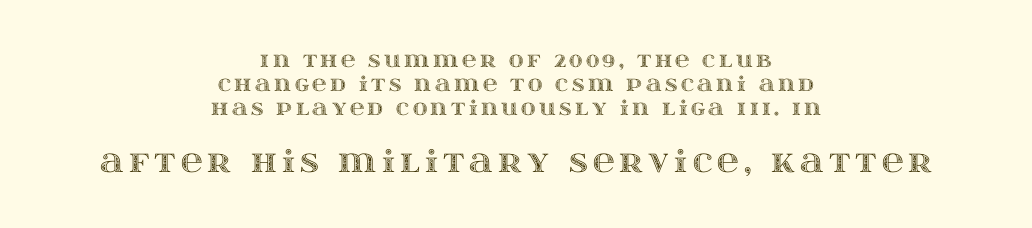
Neither beginnings nor endings align; midpoints do. Check under the words: just untouched page. Is this a fixed-width face? No — the glyphs have proportional, varying widths. No italicization has been applied; the sample stays upright. Whoever set this made the second block the dominant, larger element.
